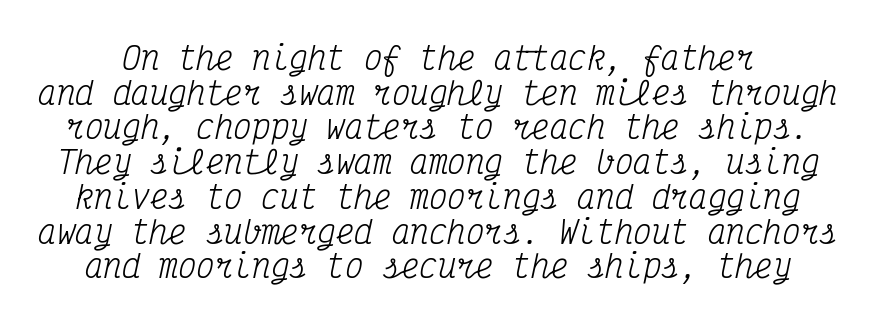
Q: Is the text bold? A: No.
Q: Is the text italic (slanted)? A: Yes, it leans right by about 12 degrees.
Q: Is the typeface a serif or a sans-serif typeface? A: Serif.
Q: Is the text underlined? A: No.
Q: Is the spacing between letters normal or unusually wide? A: Normal.
Q: Is the spacing between lines tight, normal or loose? A: Tight.
Q: Width (condensed, normal, or wide)? A: Condensed.
Q: Stroke contrast? A: Medium.
Q: x-height? A: Medium.
Q: Monospaced? A: Yes.
